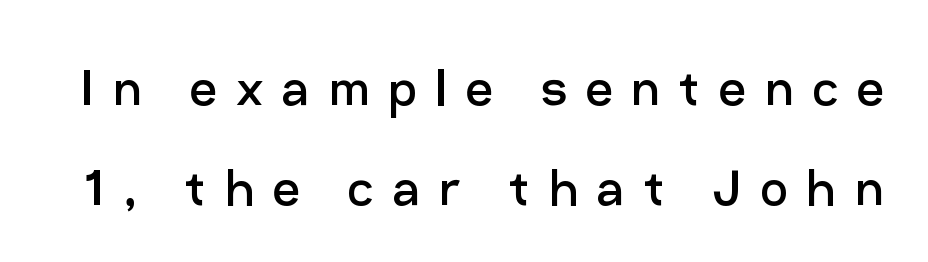
{"serif": "no", "italic": "no", "bold": "no", "weight": "regular", "width": "normal", "stroke_contrast": "low", "x_height": "medium", "monospaced": "no", "underline": "no", "line_spacing": "normal", "line_spacing_ratio": 1.67, "letter_spacing": "wide", "letter_spacing_em": 0.31, "glyph_px": 60}
